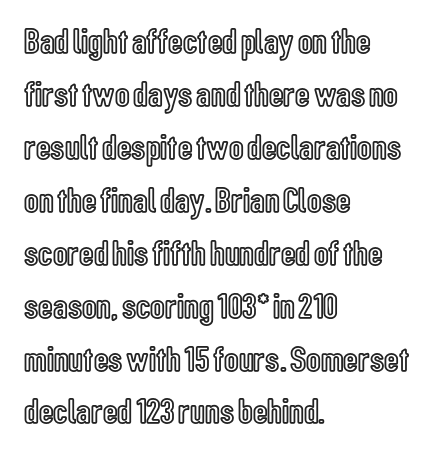
{"italic": "no", "width": "condensed", "x_height": "medium", "monospaced": "no", "underline": "no", "align": "left", "line_spacing": "normal", "line_spacing_ratio": 1.47, "letter_spacing": "normal", "letter_spacing_em": 0.0, "glyph_px": 36}
